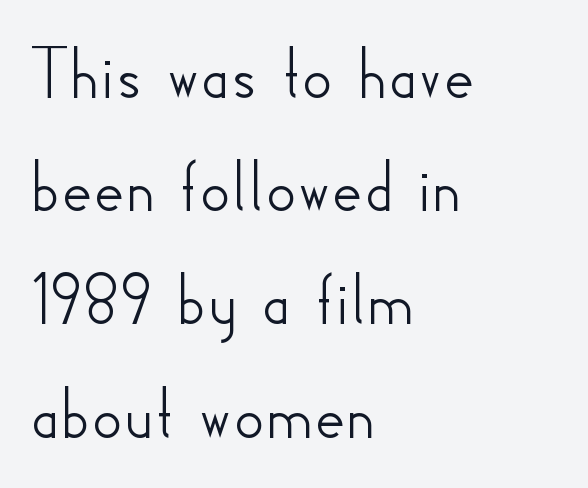
{"serif": "no", "italic": "no", "width": "normal", "stroke_contrast": "low", "x_height": "small", "monospaced": "no", "underline": "no", "align": "left", "line_spacing": "normal", "line_spacing_ratio": 1.51, "letter_spacing": "normal", "letter_spacing_em": 0.0, "glyph_px": 75}
